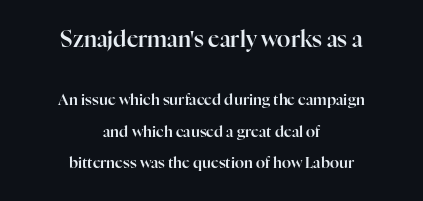
The rendering positions every line midway between the sides. Posture: straight, roman, zero tilt. Letter spacing: default. Type size steps down from the first block to the second. The vertical gap from one line to the next is large.
